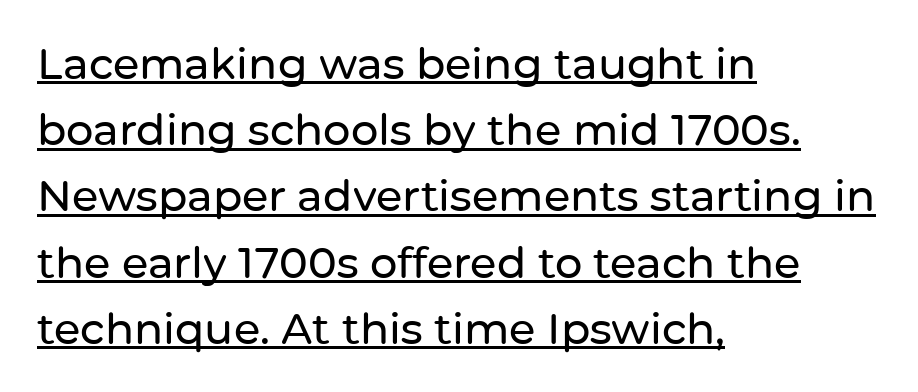
The letters advance in unequal steps, a hallmark of proportional type. This sample uses plain, unmodified letter spacing. A typesetter would mark this as roman, not italic. Casual observation: everything's shoved over to the left. Regarding leading, the lines here are spaced in the standard way. The typeface chosen for these lines omits serifs.
